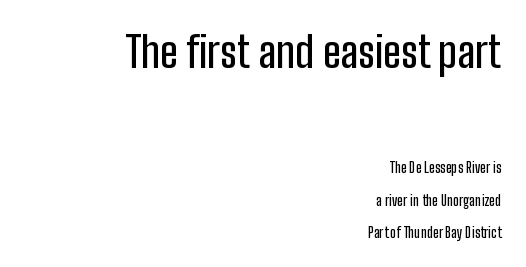
{"serif": "no", "italic": "no", "width": "condensed", "stroke_contrast": "low", "x_height": "medium", "monospaced": "no", "underline": "no", "align": "right", "line_spacing": "loose", "line_spacing_ratio": 2.32, "letter_spacing": "normal", "letter_spacing_em": 0.0, "larger_block": "first", "size_ratio": 3.07, "glyph_px": 43}
